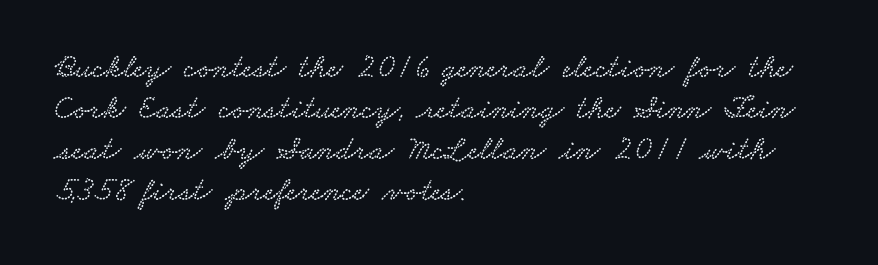
Q: Is the typeface a serif or a sans-serif typeface? A: Serif.
Q: Is the text underlined? A: No.
Q: How is the paragraph aligned? A: Left-aligned.
Q: Is the spacing between letters normal or unusually wide? A: Normal.
Q: Width (condensed, normal, or wide)? A: Wide.
Q: Stroke contrast? A: Low.
Q: x-height? A: Small.
Q: Monospaced? A: No.
